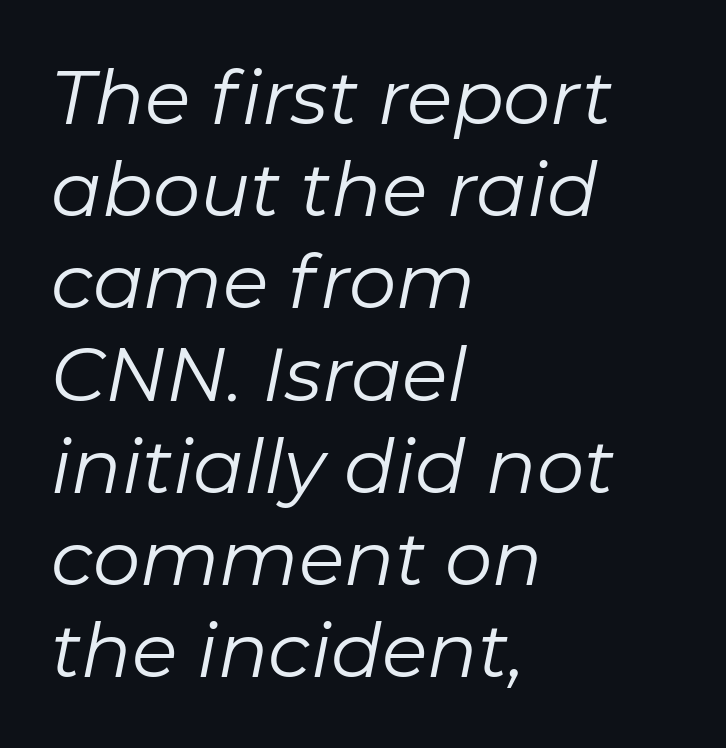
Q: Is the text bold? A: No.
Q: Is the text italic (slanted)? A: Yes, it leans right by about 11 degrees.
Q: Is the text underlined? A: No.
Q: How is the paragraph aligned? A: Left-aligned.
Q: Is the spacing between letters normal or unusually wide? A: Normal.
Q: Width (condensed, normal, or wide)? A: Normal.
Q: Stroke contrast? A: Low.
Q: x-height? A: Medium.
Q: Monospaced? A: No.
